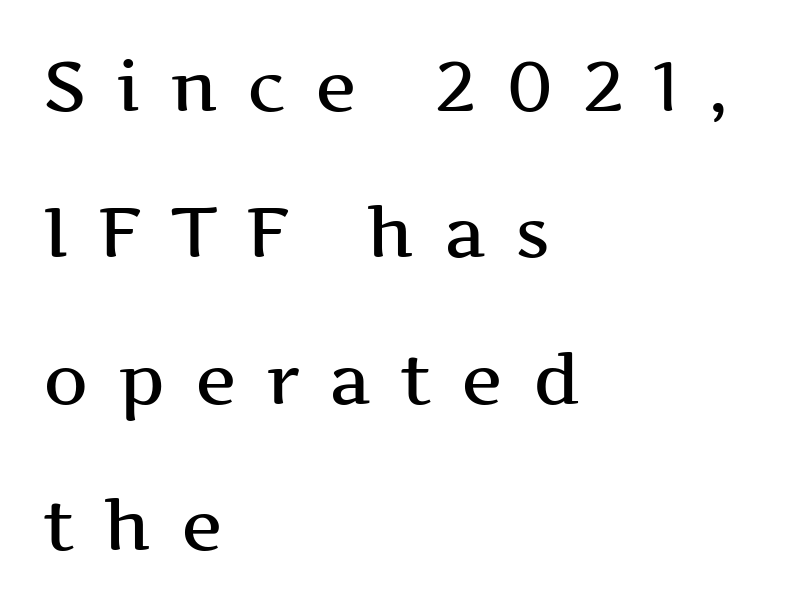
Q: Is the text italic (slanted)? A: No, it is upright.
Q: Is the typeface a serif or a sans-serif typeface? A: Serif.
Q: Is the text underlined? A: No.
Q: How is the paragraph aligned? A: Left-aligned.
Q: Is the spacing between letters normal or unusually wide? A: Unusually wide.
Q: Is the spacing between lines tight, normal or loose? A: Loose.
Q: Width (condensed, normal, or wide)? A: Wide.
Q: Stroke contrast? A: Medium.
Q: x-height? A: Medium.
Q: Monospaced? A: No.
